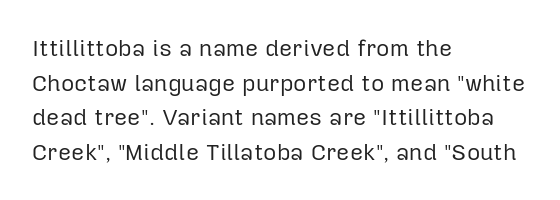
Vertical strokes here are truly vertical. Is the block centered? No — it sits flush against the left margin. Standard letterfit; no display-style spreading of the glyphs. This is not heavy type; no bold has been used.
